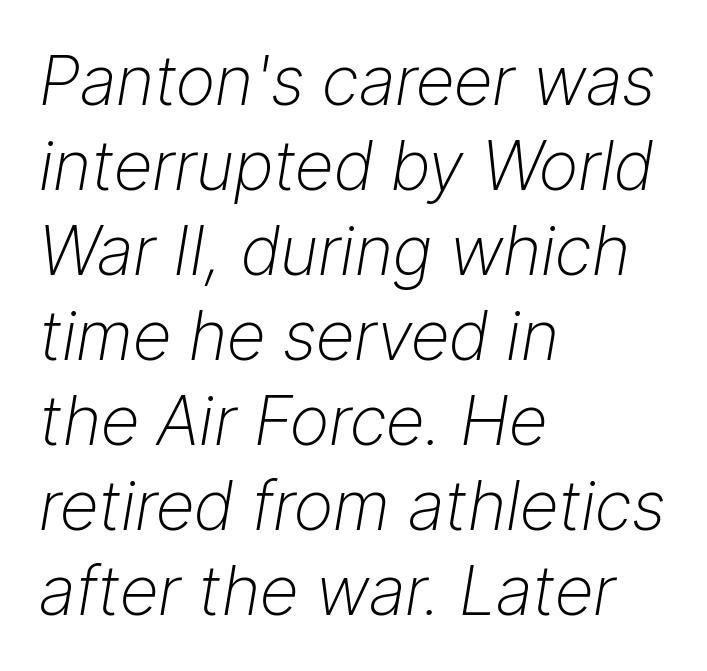
The image shows 68 px light type, italic (leaning right); set left-aligned, normal line spacing (1.25x), normal letter spacing, not underlined; low stroke contrast and a medium x-height.
